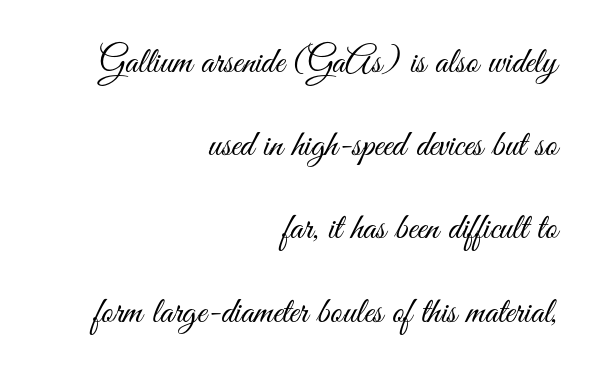
Examine the stroke ends and you'll find no serifs. The rendering uses a large line-height, opening up the rows. Stroke mass is kept to a normal reading level or below. Glance below the letters and you will spot only blank space. Does the copy run flush right? Yes — the right margin is perfectly even.
